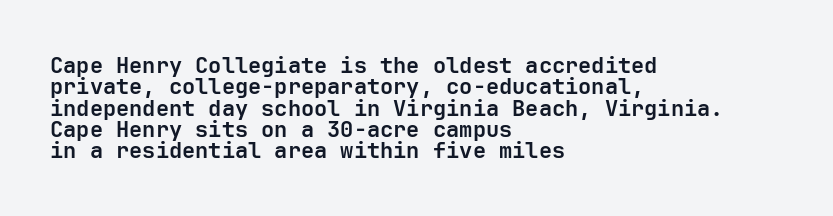
{"italic": "no", "bold": "yes", "underline": "no", "align": "left", "line_spacing": "tight", "line_spacing_ratio": 0.97, "letter_spacing": "normal", "letter_spacing_em": 0.0, "glyph_px": 22}
